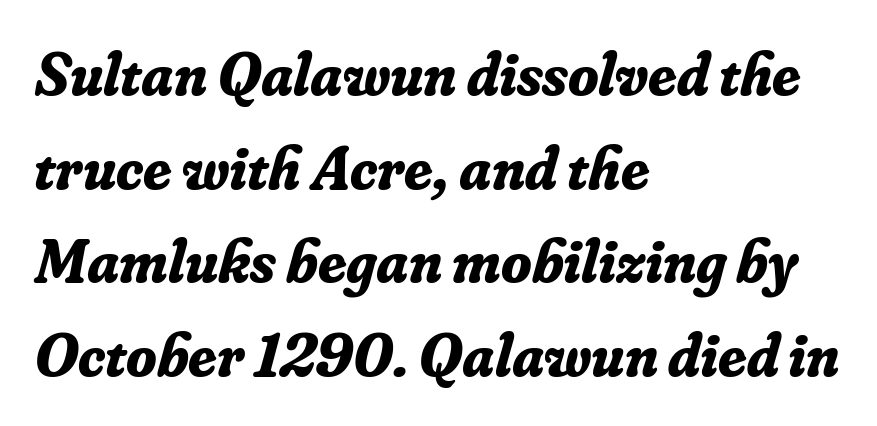
Q: Is the text bold? A: Yes.
Q: Is the text italic (slanted)? A: Yes, it leans right by about 16 degrees.
Q: Is the typeface a serif or a sans-serif typeface? A: Serif.
Q: Is the text underlined? A: No.
Q: How is the paragraph aligned? A: Left-aligned.
Q: Is the spacing between letters normal or unusually wide? A: Normal.
Q: Is the spacing between lines tight, normal or loose? A: Normal.
Q: Width (condensed, normal, or wide)? A: Normal.
Q: Stroke contrast? A: Low.
Q: x-height? A: Small.
Q: Monospaced? A: No.
